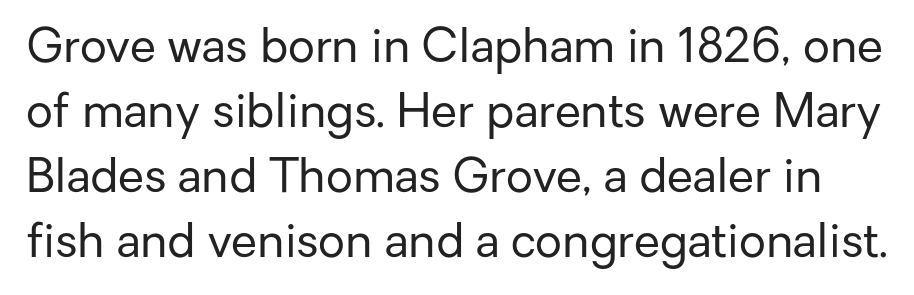
The image shows 47 px regular-weight sans-serif type, upright; set normal line spacing (1.38x), normal letter spacing, not underlined; low stroke contrast and a medium x-height.
